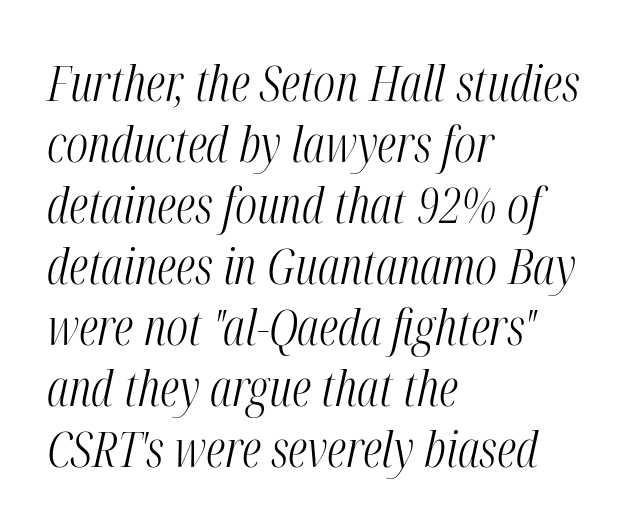
{"italic": "yes", "lean": "right", "slant_degrees": 12, "bold": "no", "weight": "light", "width": "condensed", "stroke_contrast": "medium", "x_height": "medium", "monospaced": "no", "underline": "no", "align": "left", "line_spacing_ratio": 1.22, "letter_spacing": "normal", "letter_spacing_em": 0.0, "glyph_px": 50}
